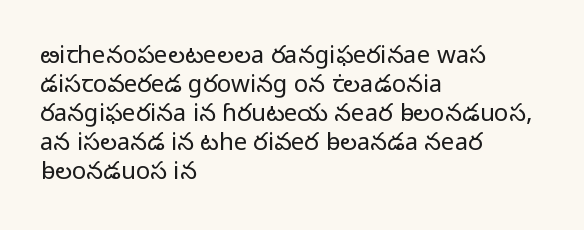
{"italic": "no", "bold": "no", "underline": "no", "align": "left", "line_spacing_ratio": 1.21, "letter_spacing": "normal", "letter_spacing_em": 0.0, "glyph_px": 24}
